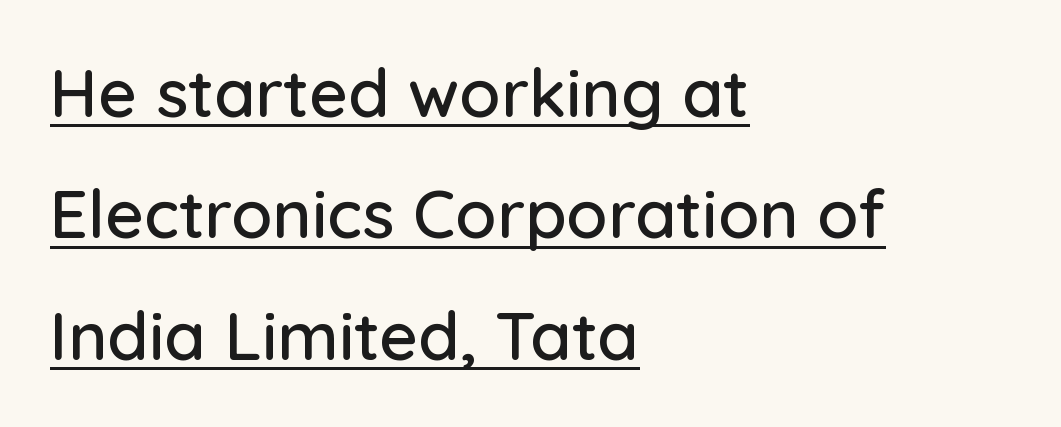
{"serif": "no", "italic": "no", "width": "normal", "stroke_contrast": "low", "x_height": "medium", "monospaced": "no", "underline": "yes", "align": "left", "line_spacing_ratio": 1.81, "letter_spacing": "normal", "letter_spacing_em": 0.0, "glyph_px": 67}
